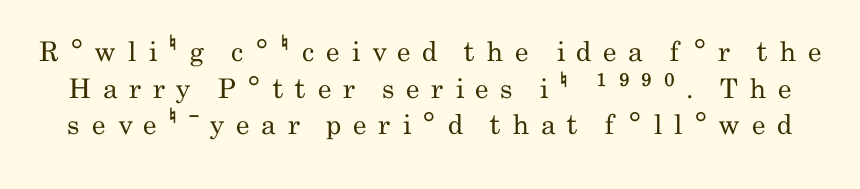
{"italic": "no", "bold": "no", "underline": "no", "line_spacing": "normal", "line_spacing_ratio": 1.36, "letter_spacing": "wide", "letter_spacing_em": 0.43, "glyph_px": 27}
